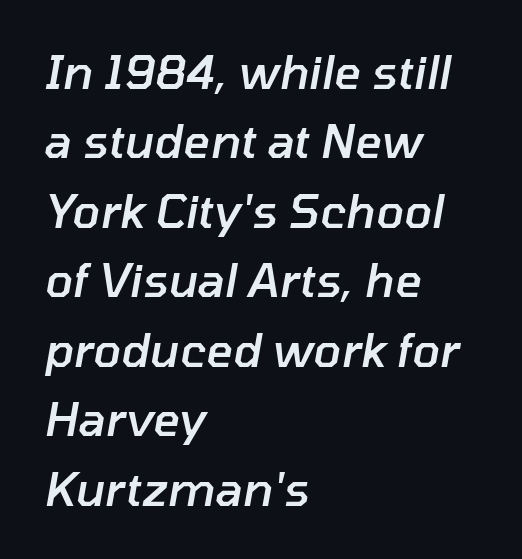
The image shows 46 px semibold type, italic (leaning right); set left-aligned, normal line spacing (1.51x), normal letter spacing, not underlined; low stroke contrast and a medium x-height.
